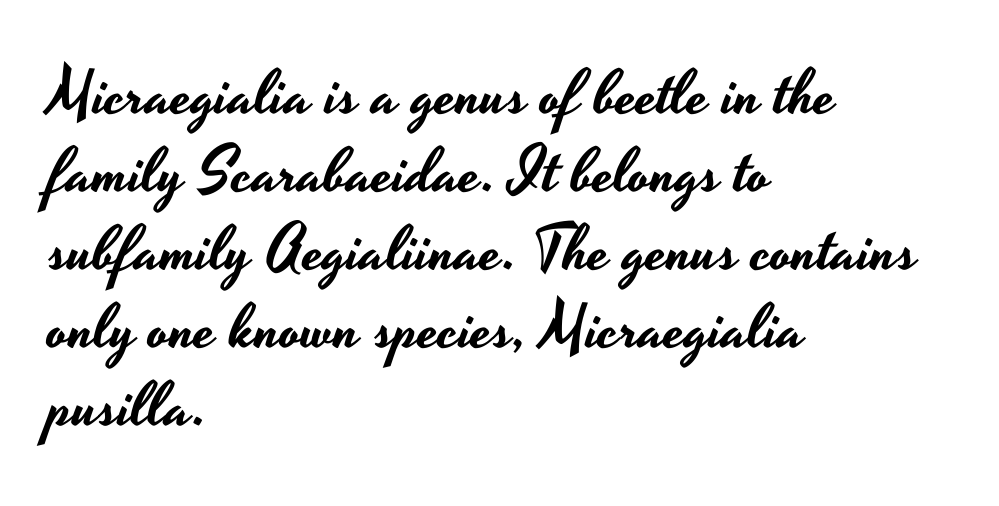
Font category for this specimen: sans-serif. Teacher's note: observe the even left margin — that is flush-left alignment. Do the characters align in a grid? No, the font is proportional. Nobody touched the tracking dial on this one. Only glyphs here, with clear space below each row.
